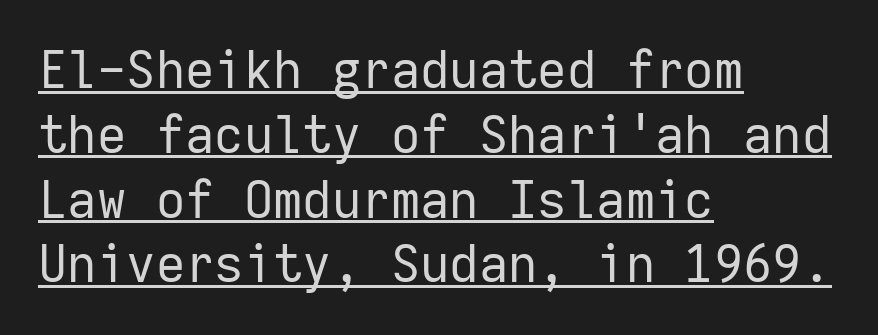
The image shows 51 px regular-weight sans-serif type, upright, monospaced; set left-aligned, normal line spacing (1.27x), normal letter spacing, underlined; low stroke contrast and a medium x-height.
